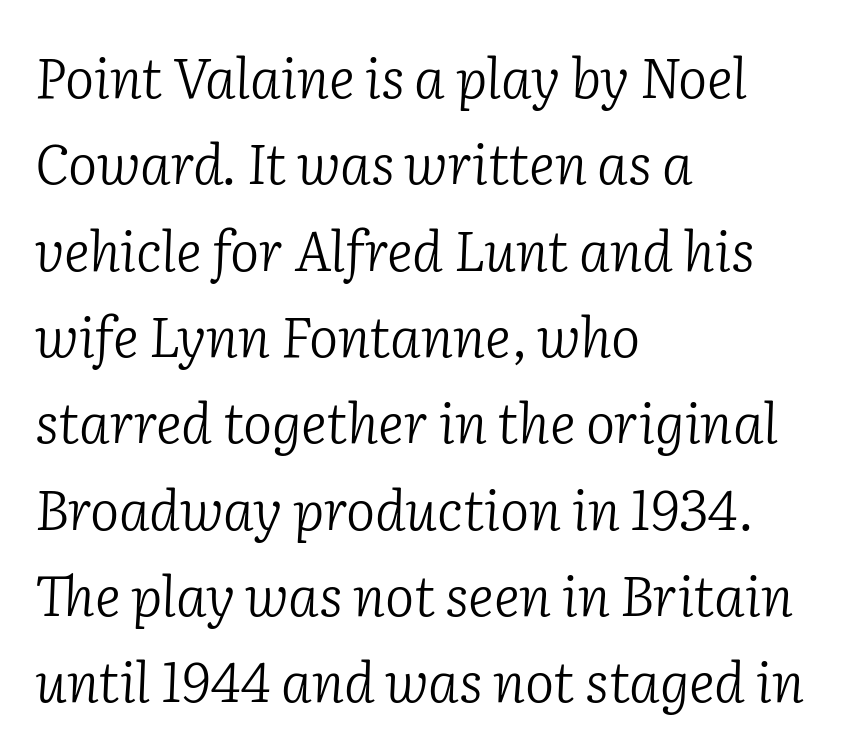
Weight: not bold — regular or lighter. The rendering uses natural spacing where letterforms have individual widths. Check the space under the baseline: it is left empty. The rendering applies a slant to the glyphs. If you measured baseline to baseline, you'd find a middling distance.
